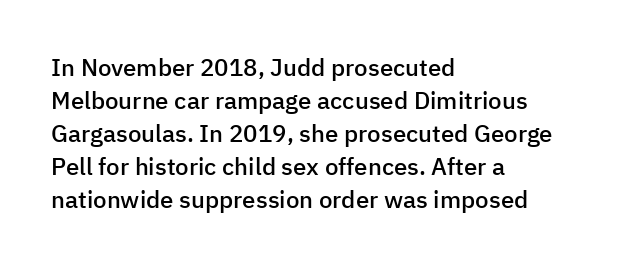
{"italic": "no", "bold": "semi", "underline": "no", "align": "left", "line_spacing": "normal", "line_spacing_ratio": 1.38, "letter_spacing": "normal", "letter_spacing_em": 0.0, "glyph_px": 24}
